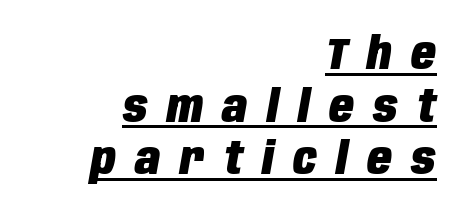
The image shows 45 px heavy, condensed type, italic (leaning right); set right-aligned, line spacing 1.17x, unusually wide letter spacing (+0.43 em), underlined; low stroke contrast and a large x-height.
